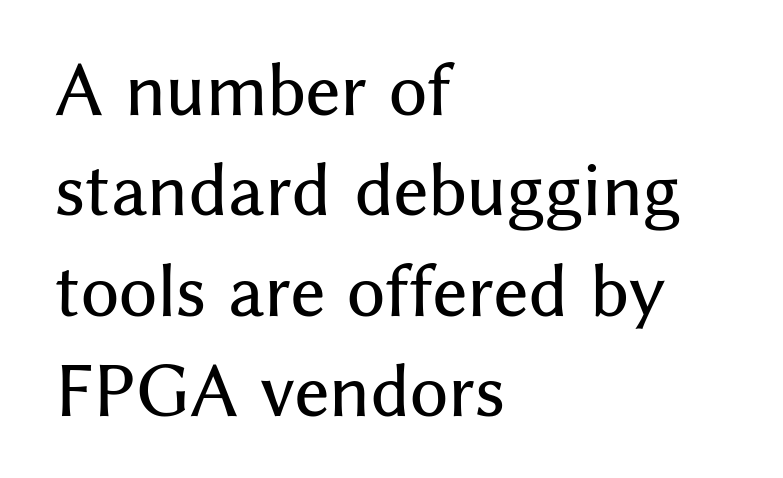
Q: Is the text italic (slanted)? A: No, it is upright.
Q: Is the typeface a serif or a sans-serif typeface? A: Sans-serif.
Q: Is the text underlined? A: No.
Q: How is the paragraph aligned? A: Left-aligned.
Q: Is the spacing between letters normal or unusually wide? A: Normal.
Q: Is the spacing between lines tight, normal or loose? A: Normal.
Q: Width (condensed, normal, or wide)? A: Normal.
Q: Stroke contrast? A: Medium.
Q: x-height? A: Medium.
Q: Monospaced? A: No.
